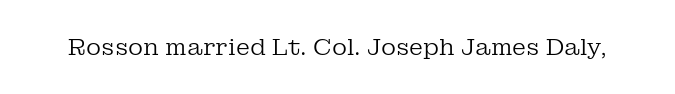
The type is set solid horizontally, with unmodified tracking. Words float on clear page, feet unadorned. A quiet, ordinary-to-light weight characterises the typeface. The type sits square on the baseline with zero lean.
